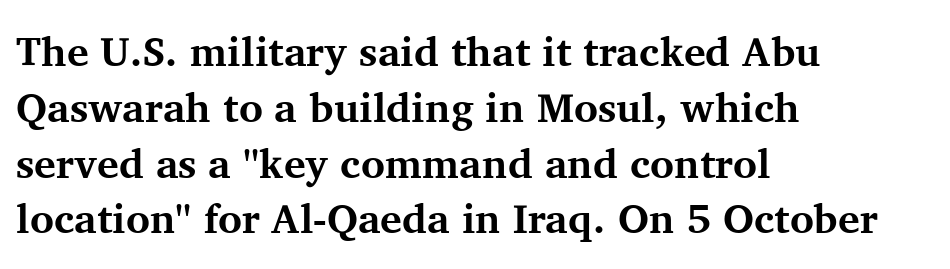
{"serif": "yes", "italic": "no", "bold": "yes", "weight": "bold", "width": "normal", "stroke_contrast": "medium", "x_height": "medium", "monospaced": "no", "underline": "no", "align": "left", "line_spacing": "normal", "line_spacing_ratio": 1.36, "letter_spacing": "normal", "letter_spacing_em": 0.0, "glyph_px": 41}
